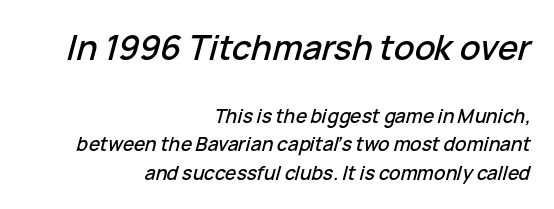
The image shows 34 px text type, italic (leaning right); set right-aligned, normal line spacing (1.51x), normal letter spacing, not underlined; the first (top) block is 1.79x larger; low stroke contrast and a medium x-height.
